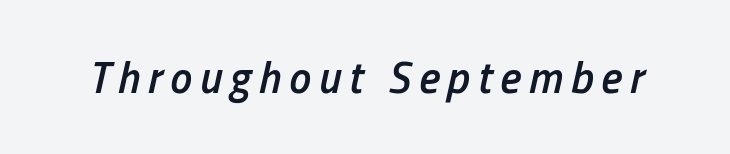
{"italic": "yes", "lean": "right", "slant_degrees": 13, "bold": "semi", "weight": "semibold", "width": "condensed", "stroke_contrast": "low", "x_height": "medium", "monospaced": "no", "underline": "no", "glyph_px": 44}
